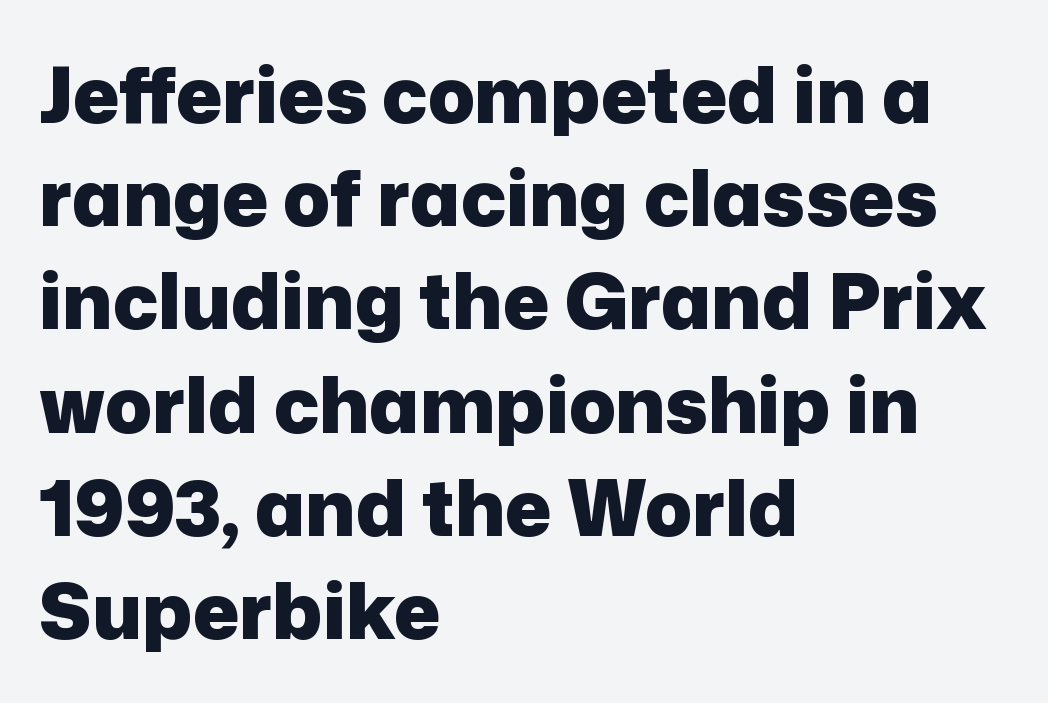
The image shows 77 px heavy sans-serif type, upright; set left-aligned, normal line spacing (1.34x), normal letter spacing, not underlined; low stroke contrast and a medium x-height.
